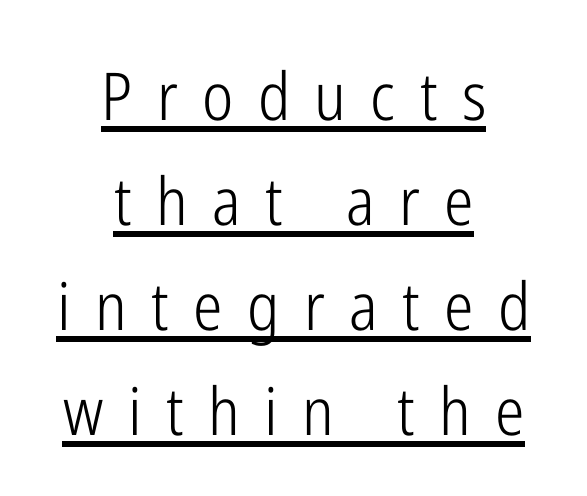
The image shows 66 px light, condensed sans-serif type, upright; set centered, normal line spacing (1.59x), unusually wide letter spacing (+0.37 em), underlined; low stroke contrast and a medium x-height.
